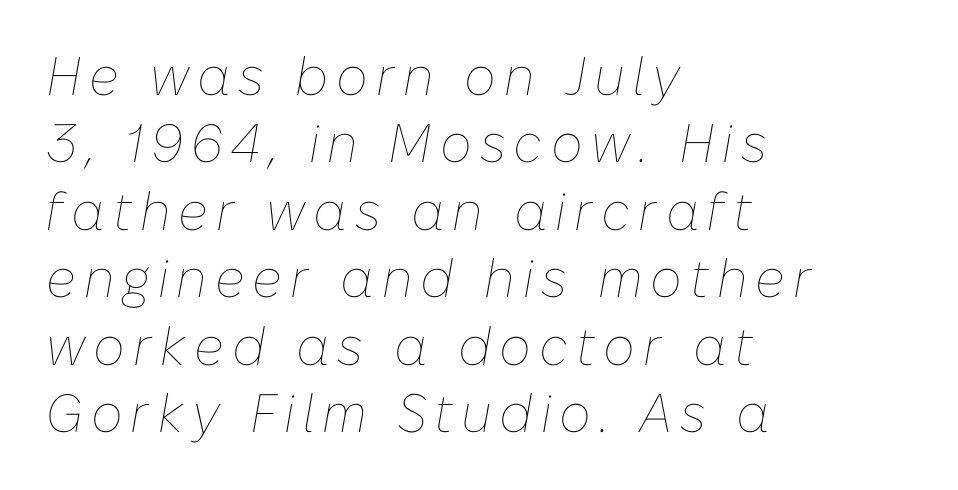
{"italic": "yes", "lean": "right", "slant_degrees": 10, "bold": "no", "weight": "thin", "width": "normal", "stroke_contrast": "low", "x_height": "medium", "monospaced": "no", "underline": "no", "align": "left", "line_spacing": "normal", "line_spacing_ratio": 1.25, "glyph_px": 54}
